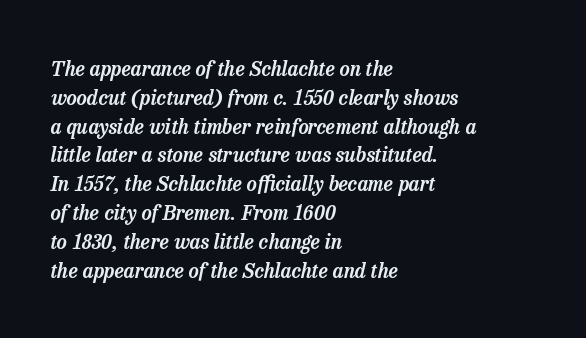
The image shows 20 px text type, italic (leaning right); set left-aligned, normal line spacing (1.44x), normal letter spacing, not underlined.
